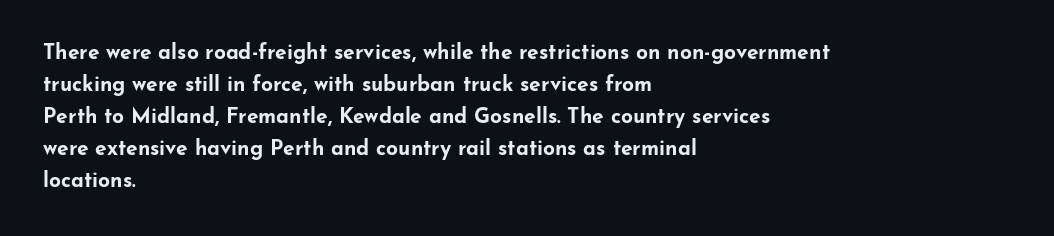
{"italic": "no", "bold": "yes", "underline": "no", "align": "left", "line_spacing": "normal", "line_spacing_ratio": 1.52, "letter_spacing": "normal", "letter_spacing_em": 0.0, "glyph_px": 21}
